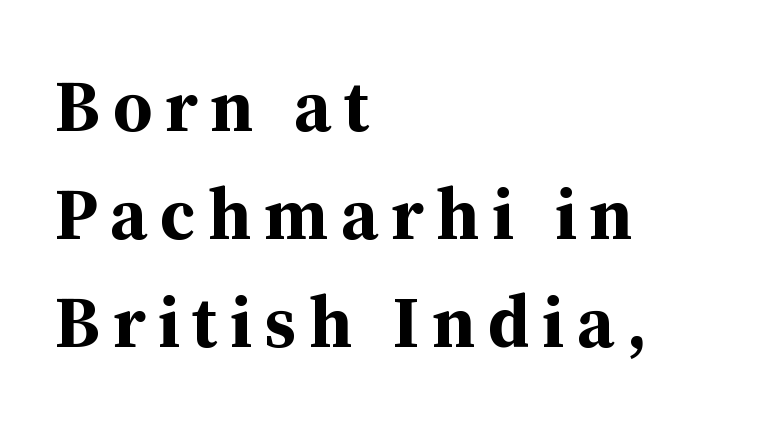
{"serif": "yes", "italic": "no", "bold": "yes", "weight": "bold", "width": "normal", "stroke_contrast": "medium", "x_height": "medium", "monospaced": "no", "underline": "no", "align": "left", "line_spacing": "normal", "line_spacing_ratio": 1.48, "glyph_px": 73}
